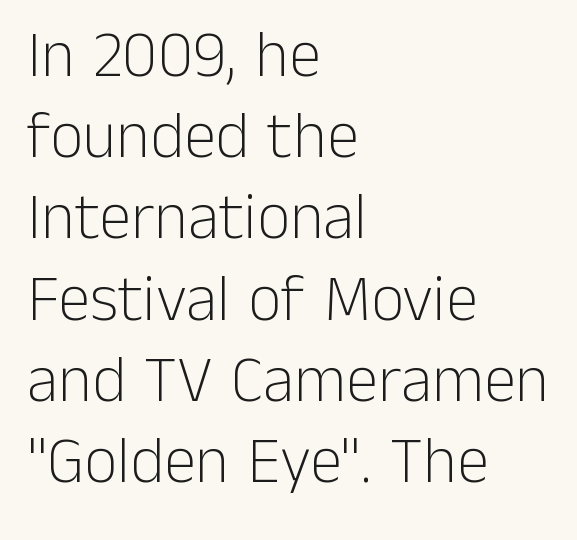
{"serif": "no", "italic": "no", "bold": "no", "weight": "light", "width": "normal", "stroke_contrast": "low", "x_height": "medium", "monospaced": "no", "underline": "no", "align": "left", "line_spacing": "normal", "line_spacing_ratio": 1.25, "letter_spacing": "normal", "letter_spacing_em": 0.0, "glyph_px": 65}
